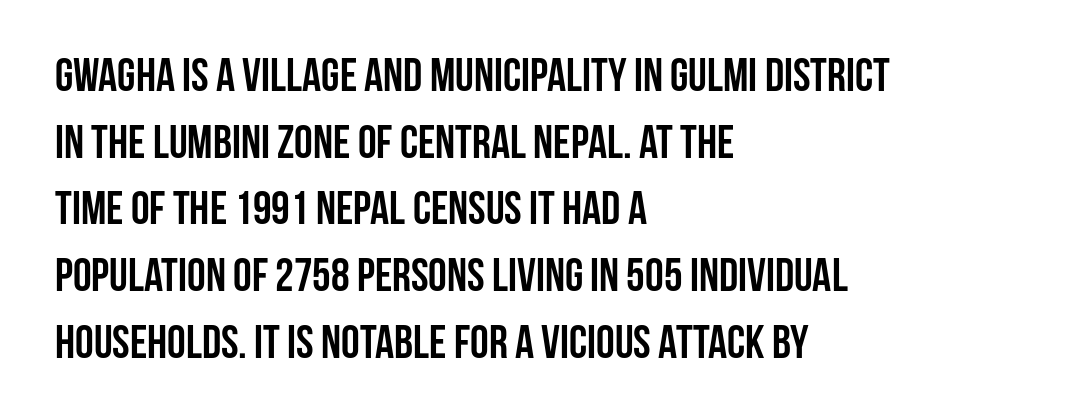
Q: Is the text bold? A: Yes.
Q: Is the text italic (slanted)? A: No, it is upright.
Q: Is the typeface a serif or a sans-serif typeface? A: Sans-serif.
Q: Is the text underlined? A: No.
Q: How is the paragraph aligned? A: Left-aligned.
Q: Is the spacing between letters normal or unusually wide? A: Normal.
Q: Is the spacing between lines tight, normal or loose? A: Normal.
Q: Width (condensed, normal, or wide)? A: Condensed.
Q: Stroke contrast? A: Low.
Q: x-height? A: Large.
Q: Monospaced? A: No.
